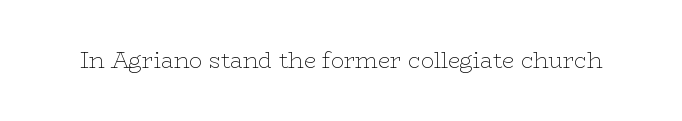
{"italic": "no", "bold": "no", "underline": "no", "letter_spacing": "normal", "letter_spacing_em": 0.0, "glyph_px": 22}
